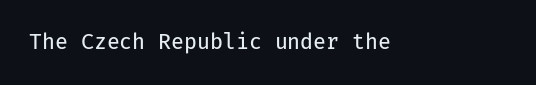
Q: Is the text bold? A: No.
Q: Is the text italic (slanted)? A: No, it is upright.
Q: Is the text underlined? A: No.
Q: Is the spacing between letters normal or unusually wide? A: Normal.
